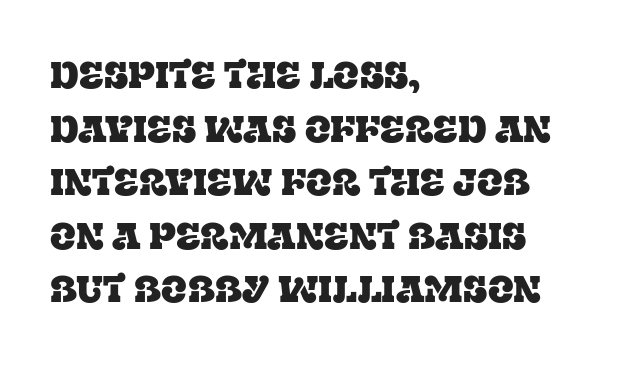
The characters display serif detailing at their extremities. The lettering stays uniformly vertical, giving the passage a roman look. Nobody touched the tracking dial on this one. A clean baseline with only descenders dipping below it. This sample keeps an unexceptional amount of space between lines.
